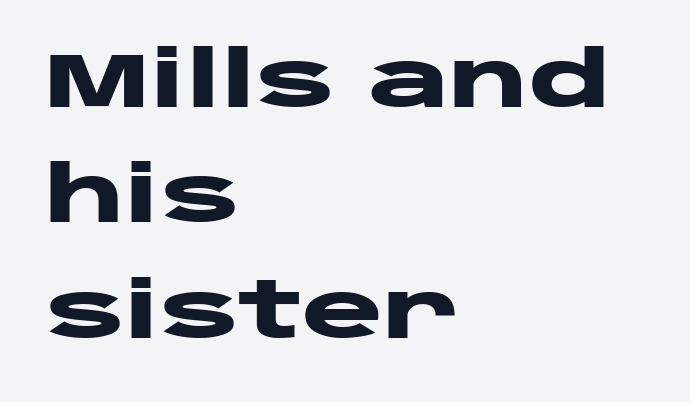
Q: Is the text bold? A: Yes.
Q: Is the text italic (slanted)? A: No, it is upright.
Q: Is the typeface a serif or a sans-serif typeface? A: Sans-serif.
Q: Is the text underlined? A: No.
Q: How is the paragraph aligned? A: Left-aligned.
Q: Is the spacing between letters normal or unusually wide? A: Normal.
Q: Is the spacing between lines tight, normal or loose? A: Normal.
Q: Width (condensed, normal, or wide)? A: Wide.
Q: Stroke contrast? A: Low.
Q: x-height? A: Large.
Q: Monospaced? A: No.
